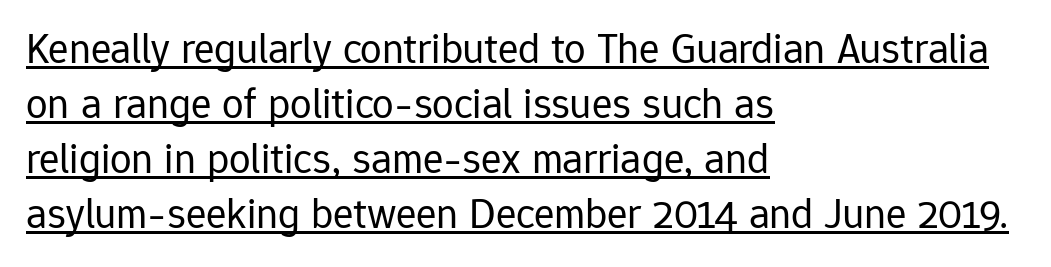
The image shows 43 px regular-weight sans-serif type, upright; set left-aligned, normal line spacing (1.28x), normal letter spacing, underlined; low stroke contrast and a medium x-height.
